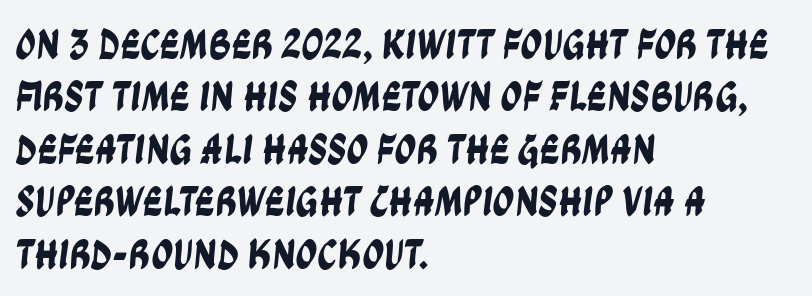
Nothing sits at the stroke ends, so this counts as sans-serif. The letters sit at their default tracking, neither squeezed nor spread. The letters advance in unequal steps, a hallmark of proportional type. Descender tails drop into unmarked territory. Which margin do the lines hug? The left one — the right edge is uneven.
